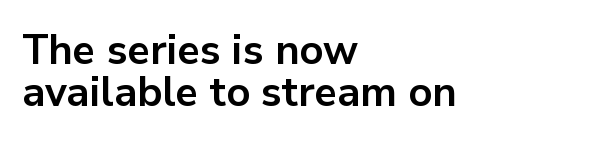
{"serif": "no", "italic": "no", "bold": "yes", "weight": "bold", "width": "normal", "stroke_contrast": "low", "x_height": "medium", "monospaced": "no", "underline": "no", "align": "left", "line_spacing": "tight", "line_spacing_ratio": 1.02, "letter_spacing": "normal", "letter_spacing_em": 0.0, "glyph_px": 41}
